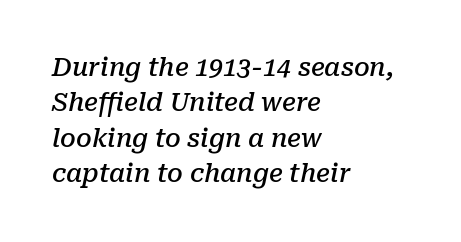
Q: Is the text bold? A: Semi-bold.
Q: Is the text italic (slanted)? A: Yes, it leans right by about 10 degrees.
Q: Is the text underlined? A: No.
Q: How is the paragraph aligned? A: Left-aligned.
Q: Is the spacing between letters normal or unusually wide? A: Normal.
Q: Is the spacing between lines tight, normal or loose? A: Normal.
